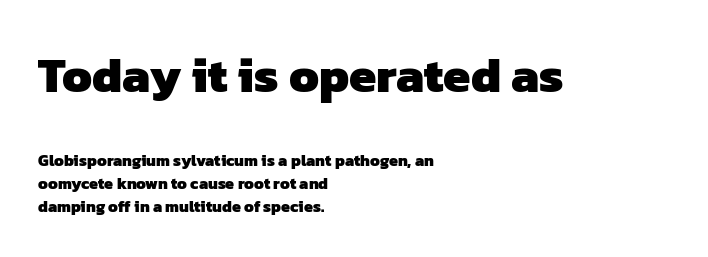
The image shows 49 px heavy sans-serif type; set left-aligned, normal line spacing (1.44x), normal letter spacing, not underlined; the first (top) block is 3.06x larger; low stroke contrast and a medium x-height.
